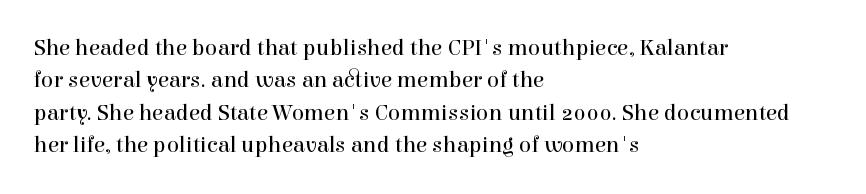
Q: Is the text bold? A: No.
Q: Is the text italic (slanted)? A: No, it is upright.
Q: Is the text underlined? A: No.
Q: How is the paragraph aligned? A: Left-aligned.
Q: Is the spacing between letters normal or unusually wide? A: Normal.
Q: Is the spacing between lines tight, normal or loose? A: Normal.
